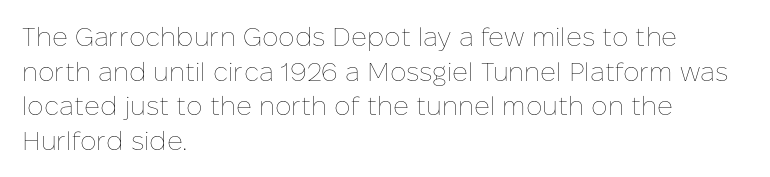
The image shows 26 px text type, upright; set left-aligned, normal line spacing (1.33x), normal letter spacing, not underlined.
